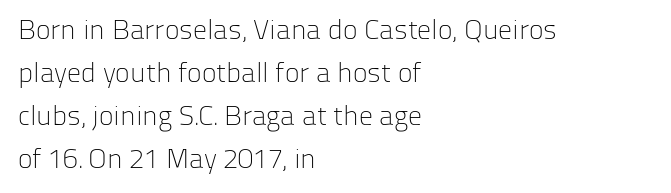
All the whitespace from short lines collects on the right. Here the designer chose a conventional face with non-uniform glyph widths. To sum up the face: it is a sans, with no serifs. The zone under the glyphs is completely vacant.
